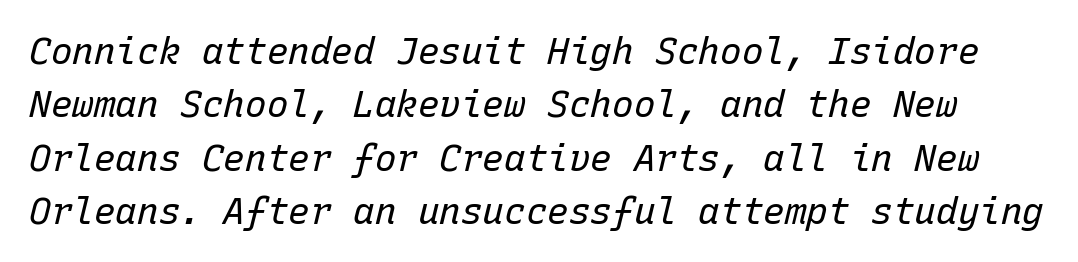
Q: Is the text bold? A: No.
Q: Is the text italic (slanted)? A: Yes, it leans right by about 15 degrees.
Q: Is the text underlined? A: No.
Q: Is the spacing between letters normal or unusually wide? A: Normal.
Q: Is the spacing between lines tight, normal or loose? A: Normal.
Q: Width (condensed, normal, or wide)? A: Normal.
Q: Stroke contrast? A: Low.
Q: x-height? A: Medium.
Q: Monospaced? A: Yes.
